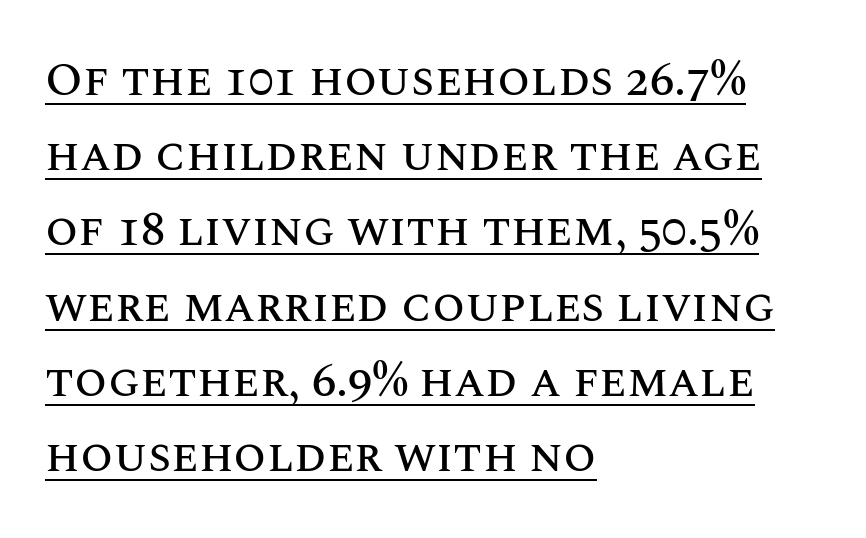
{"italic": "no", "width": "normal", "stroke_contrast": "medium", "x_height": "large", "monospaced": "no", "underline": "yes", "align": "left", "line_spacing": "normal", "line_spacing_ratio": 1.6, "letter_spacing": "normal", "letter_spacing_em": 0.0, "glyph_px": 47}
